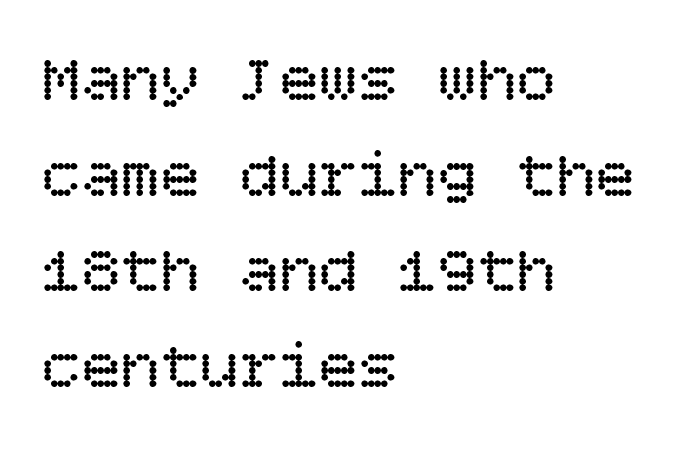
{"italic": "no", "bold": "no", "weight": "regular", "width": "normal", "stroke_contrast": "low", "x_height": "large", "underline": "no", "align": "left", "line_spacing": "normal", "line_spacing_ratio": 1.45, "letter_spacing": "normal", "letter_spacing_em": 0.0, "glyph_px": 66}
